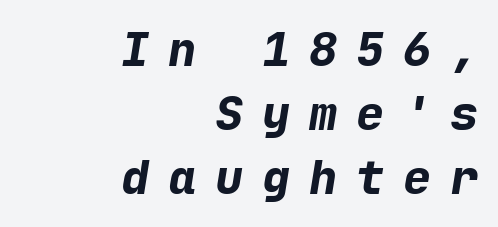
The whole block is typeset with a tilt. If you measured baseline to baseline, you'd find a middling distance. Substantial extra tracking has been applied to these lines. If you drew a ruler down the right edge, every line would touch it. Looks like terminal output: every glyph gets an equal slot. Thick stems and heavy bowls — unmistakably bold.
